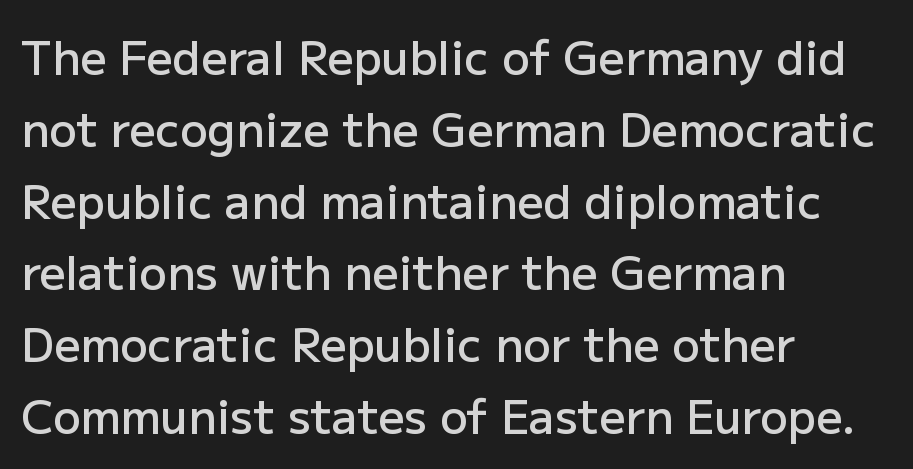
Q: Is the text bold? A: Semi-bold.
Q: Is the text italic (slanted)? A: No, it is upright.
Q: Is the typeface a serif or a sans-serif typeface? A: Sans-serif.
Q: Is the text underlined? A: No.
Q: How is the paragraph aligned? A: Left-aligned.
Q: Is the spacing between letters normal or unusually wide? A: Normal.
Q: Is the spacing between lines tight, normal or loose? A: Normal.
Q: Width (condensed, normal, or wide)? A: Normal.
Q: Stroke contrast? A: Low.
Q: x-height? A: Medium.
Q: Monospaced? A: No.
